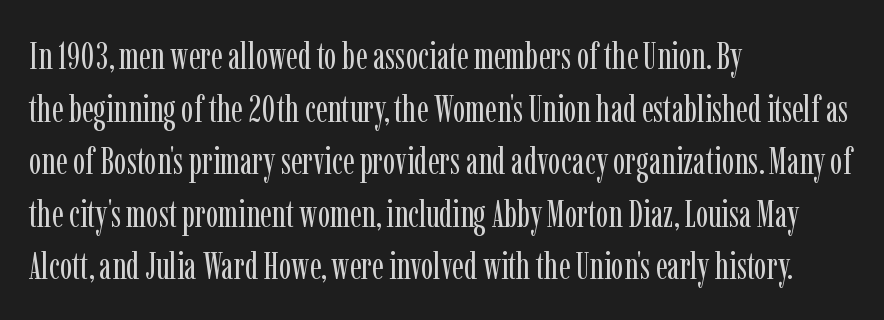
Q: Is the text bold? A: No.
Q: Is the text italic (slanted)? A: No, it is upright.
Q: Is the typeface a serif or a sans-serif typeface? A: Serif.
Q: Is the text underlined? A: No.
Q: How is the paragraph aligned? A: Left-aligned.
Q: Is the spacing between letters normal or unusually wide? A: Normal.
Q: Is the spacing between lines tight, normal or loose? A: Normal.
Q: Width (condensed, normal, or wide)? A: Condensed.
Q: Stroke contrast? A: Low.
Q: x-height? A: Medium.
Q: Monospaced? A: No.
